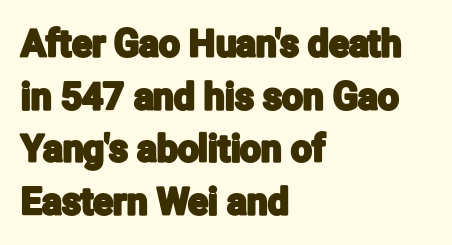
Q: Is the text italic (slanted)? A: No, it is upright.
Q: Is the typeface a serif or a sans-serif typeface? A: Sans-serif.
Q: Is the text underlined? A: No.
Q: How is the paragraph aligned? A: Left-aligned.
Q: Is the spacing between letters normal or unusually wide? A: Normal.
Q: Is the spacing between lines tight, normal or loose? A: Normal.
Q: Width (condensed, normal, or wide)? A: Condensed.
Q: Stroke contrast? A: Low.
Q: x-height? A: Medium.
Q: Monospaced? A: No.
